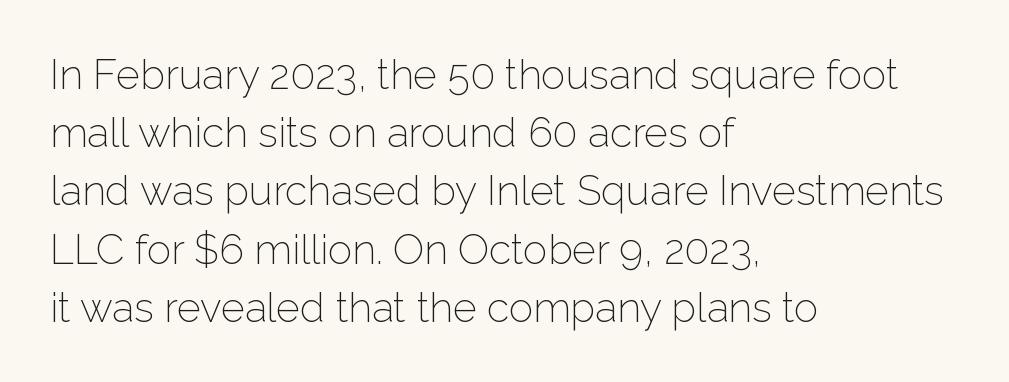
These glyphs show unthickened strokes, regular width or finer. Standard letterfit; no display-style spreading of the glyphs. Is there much room between lines? A standard amount, neither cramped nor airy. Line beginnings align vertically; line endings do not. The passage shown is not underscored anywhere.
